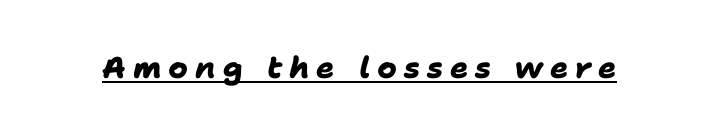
The image shows 30 px heavy sans-serif type; set unusually wide letter spacing (+0.23 em), underlined; low stroke contrast and a medium x-height.
